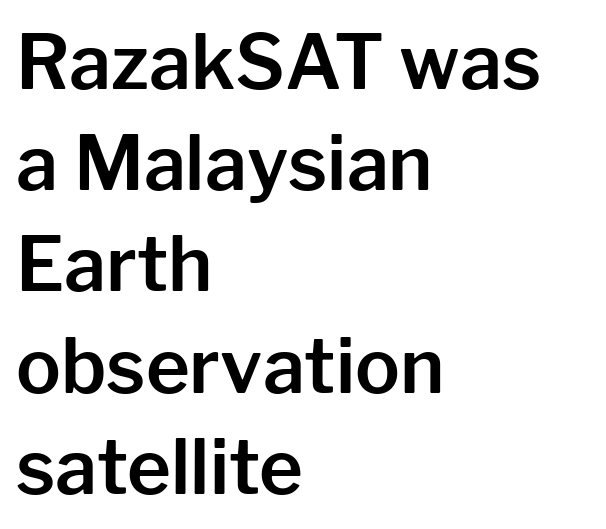
Q: Is the text italic (slanted)? A: No, it is upright.
Q: Is the typeface a serif or a sans-serif typeface? A: Sans-serif.
Q: Is the text underlined? A: No.
Q: How is the paragraph aligned? A: Left-aligned.
Q: Is the spacing between letters normal or unusually wide? A: Normal.
Q: Is the spacing between lines tight, normal or loose? A: Normal.
Q: Width (condensed, normal, or wide)? A: Normal.
Q: Stroke contrast? A: Low.
Q: x-height? A: Medium.
Q: Monospaced? A: No.
